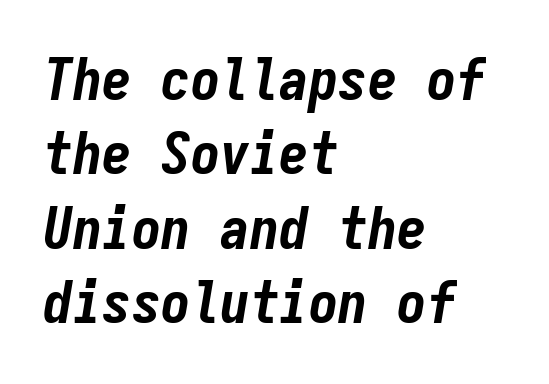
Q: Is the text bold? A: Yes.
Q: Is the text italic (slanted)? A: Yes, it leans right by about 9 degrees.
Q: Is the text underlined? A: No.
Q: How is the paragraph aligned? A: Left-aligned.
Q: Is the spacing between letters normal or unusually wide? A: Normal.
Q: Is the spacing between lines tight, normal or loose? A: Normal.
Q: Width (condensed, normal, or wide)? A: Condensed.
Q: Stroke contrast? A: Low.
Q: x-height? A: Medium.
Q: Monospaced? A: Yes.
